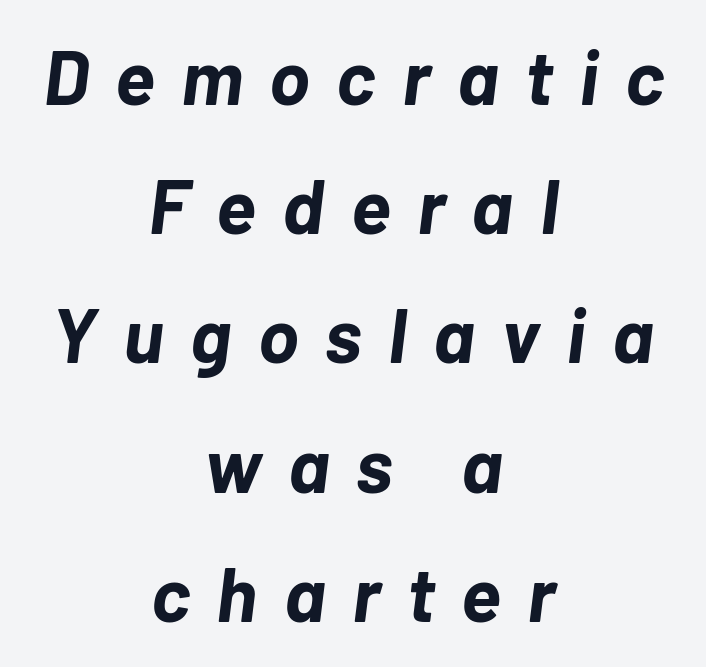
The image shows 76 px bold type, italic (leaning right); set centered, normal line spacing (1.7x), unusually wide letter spacing (+0.35 em), not underlined; low stroke contrast and a medium x-height.
